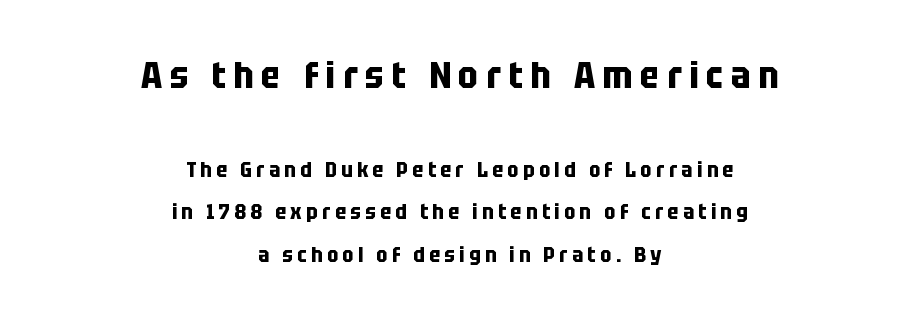
Weight: bold. The axis of the letterforms is exactly vertical. This rendering widens character spacing well past its baseline value. Character widths vary here, with narrow letters taking less room than wide ones. Unmarked baselines from the first word to the last. I'd call this a sans setting — the letters go barefoot.
